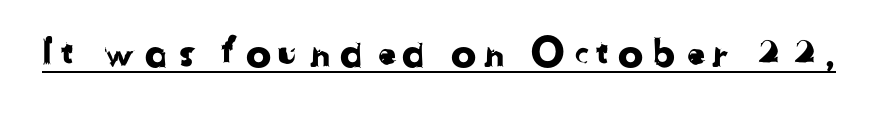
{"serif": "no", "width": "normal", "stroke_contrast": "low", "x_height": "medium", "monospaced": "no", "underline": "yes", "glyph_px": 38}
